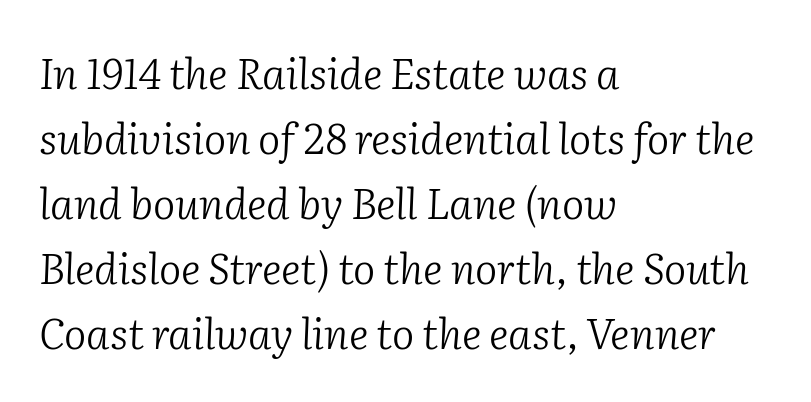
The tracking reads as untouched default to a designer's eye. The glyphs look as if they've been sheared to an angle. The letters advance in unequal steps, a hallmark of proportional type. Compared with a centered layout, this one pins lines to the left instead. These lines are composed in type with serifs.
